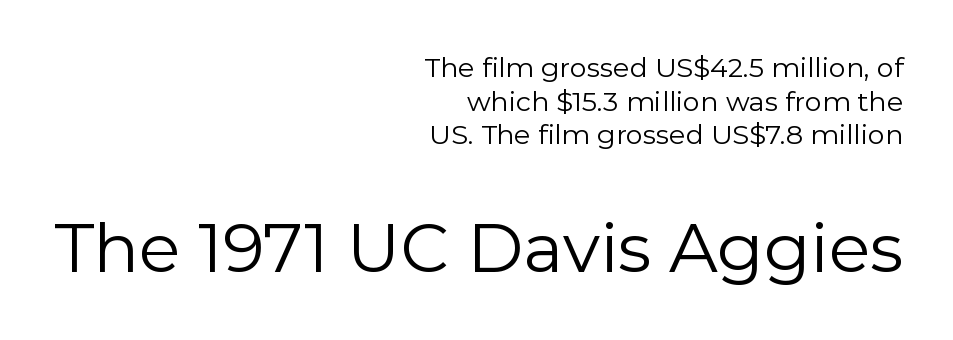
Q: Is the text bold? A: No.
Q: Is the text italic (slanted)? A: No, it is upright.
Q: Is the typeface a serif or a sans-serif typeface? A: Sans-serif.
Q: Is the text underlined? A: No.
Q: How is the paragraph aligned? A: Right-aligned.
Q: Is the spacing between letters normal or unusually wide? A: Normal.
Q: Is the spacing between lines tight, normal or loose? A: Normal.
Q: Which block of text is set in a larger size, the first (top) or the second (bottom)? A: The second (bottom) one.
Q: Width (condensed, normal, or wide)? A: Normal.
Q: Stroke contrast? A: Low.
Q: x-height? A: Medium.
Q: Monospaced? A: No.
